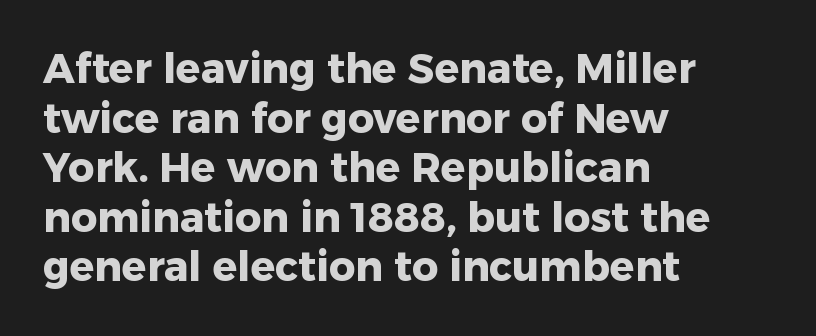
The image shows 41 px heavy sans-serif type, upright; set left-aligned, line spacing 1.21x, normal letter spacing, not underlined; low stroke contrast and a medium x-height.
